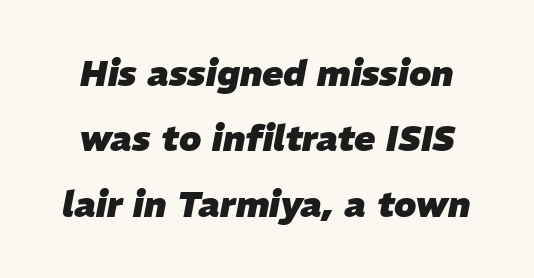
Heft: maximum for text — a bold. You can tell it's italic because the verticals aren't actually vertical. Here the designer chose a conventional face with non-uniform glyph widths. You could call the tracking neutral — neither tight nor loose. The space directly below the letters is spotless.
